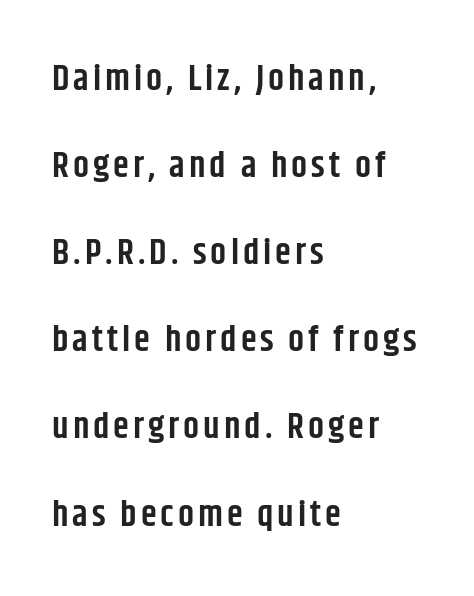
This rendering uses left alignment, leaving the right contour irregular. Semibold letterforms, between regular and bold. Every character sits straight up, as roman type does. Descender tails drop into unmarked territory. The characters display no serif detailing; their extremities are plain.
